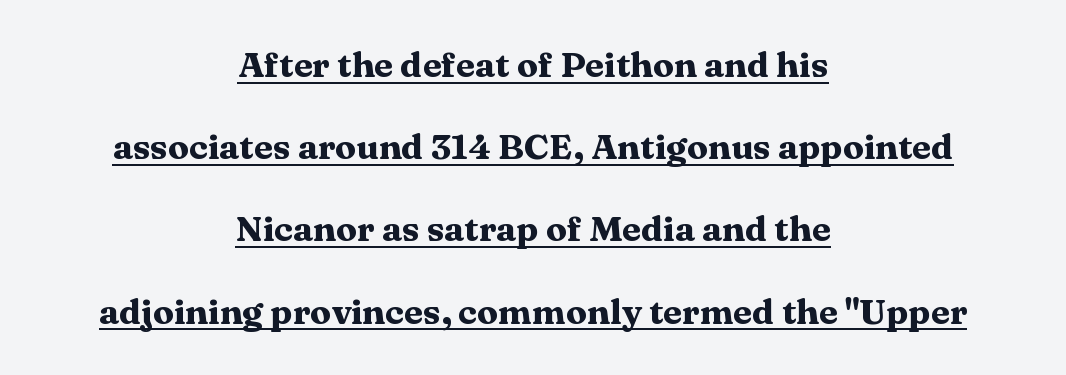
In terms of weight, the rendering is a true, heavy bold. The block of text is sparse from top to bottom, with ample space between rows. Upright lettering throughout. If you folded the block vertically in half, each line would mirror itself in length. Quick note: underline on. Here the designer chose a conventional face with non-uniform glyph widths.
